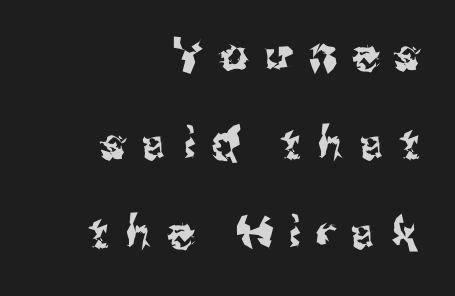
Q: Is the text italic (slanted)? A: No, it is upright.
Q: Is the typeface a serif or a sans-serif typeface? A: Sans-serif.
Q: Is the text underlined? A: No.
Q: How is the paragraph aligned? A: Right-aligned.
Q: Is the spacing between letters normal or unusually wide? A: Unusually wide.
Q: Is the spacing between lines tight, normal or loose? A: Loose.
Q: Width (condensed, normal, or wide)? A: Normal.
Q: Stroke contrast? A: Medium.
Q: x-height? A: Medium.
Q: Monospaced? A: No.
